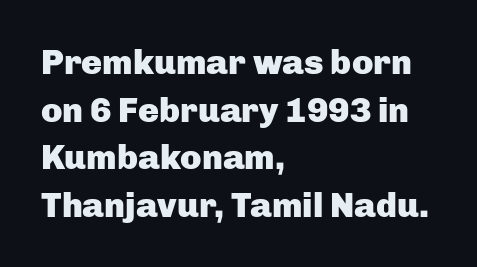
Q: Is the text bold? A: Yes.
Q: Is the text italic (slanted)? A: No, it is upright.
Q: Is the typeface a serif or a sans-serif typeface? A: Sans-serif.
Q: Is the text underlined? A: No.
Q: How is the paragraph aligned? A: Left-aligned.
Q: Is the spacing between letters normal or unusually wide? A: Normal.
Q: Is the spacing between lines tight, normal or loose? A: Normal.
Q: Width (condensed, normal, or wide)? A: Normal.
Q: Stroke contrast? A: Low.
Q: x-height? A: Medium.
Q: Monospaced? A: No.
